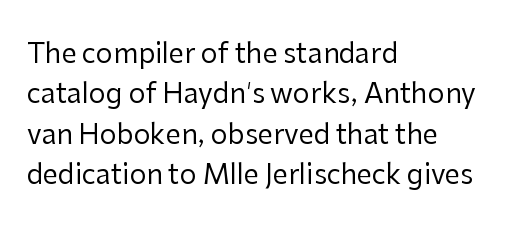
The passage shown stacks its lines at a standard gap. Students, note that the glyphs here touch the page at normal intervals. This reads as an unemphasized weight, regular at the heaviest. Typeset ragged right — the left edge is the straight one. No italicization has been applied; the sample stays upright.
